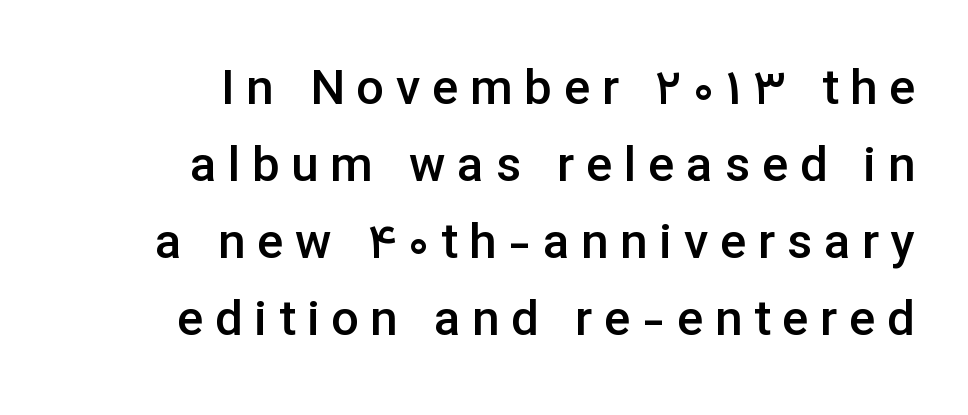
Q: Is the text bold? A: Semi-bold.
Q: Is the text italic (slanted)? A: No, it is upright.
Q: Is the typeface a serif or a sans-serif typeface? A: Sans-serif.
Q: Is the text underlined? A: No.
Q: How is the paragraph aligned? A: Right-aligned.
Q: Is the spacing between letters normal or unusually wide? A: Unusually wide.
Q: Is the spacing between lines tight, normal or loose? A: Normal.
Q: Width (condensed, normal, or wide)? A: Normal.
Q: Stroke contrast? A: Low.
Q: x-height? A: Medium.
Q: Monospaced? A: No.
